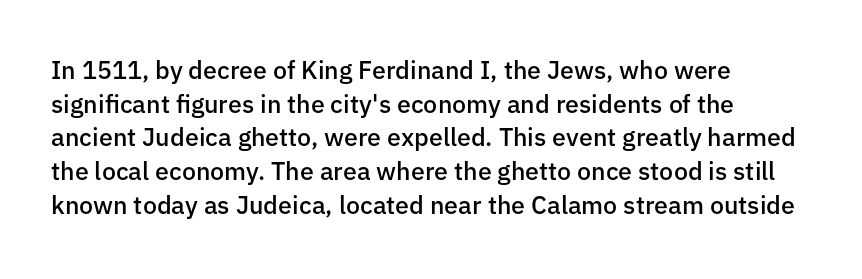
Is there any slant? The stems are plumb. Only glyphs here, with clear space below each row. A fair bit of extra ink — the face is semibold, not bold. Honestly, the row spacing looks completely unremarkable. These lines stack with their left ends in a neat column.
